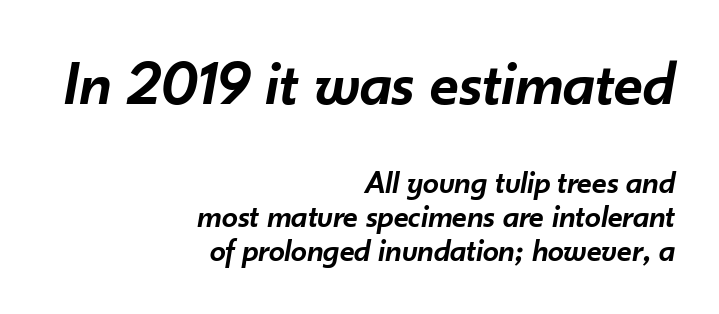
Q: Is the text bold? A: Semi-bold.
Q: Is the text italic (slanted)? A: Yes, it leans right by about 10 degrees.
Q: Is the text underlined? A: No.
Q: How is the paragraph aligned? A: Right-aligned.
Q: Is the spacing between letters normal or unusually wide? A: Normal.
Q: Is the spacing between lines tight, normal or loose? A: Tight.
Q: Which block of text is set in a larger size, the first (top) or the second (bottom)? A: The first (top) one.
Q: Width (condensed, normal, or wide)? A: Normal.
Q: Stroke contrast? A: Low.
Q: x-height? A: Small.
Q: Monospaced? A: No.
